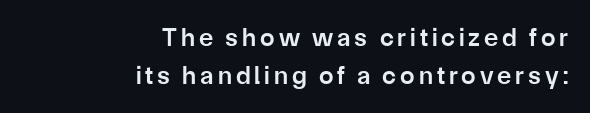
Q: Is the text bold? A: Semi-bold.
Q: Is the text italic (slanted)? A: No, it is upright.
Q: Is the text underlined? A: No.
Q: How is the paragraph aligned? A: Right-aligned.
Q: Is the spacing between lines tight, normal or loose? A: Normal.
